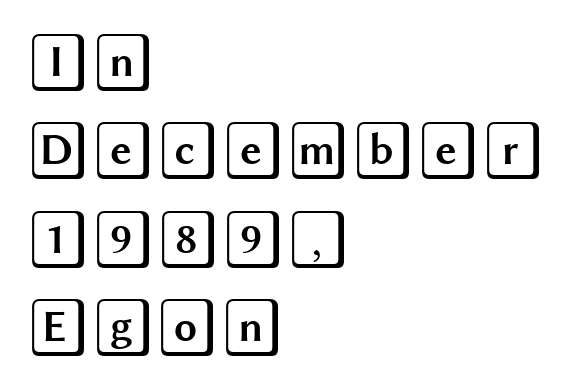
{"italic": "no", "width": "wide", "x_height": "large", "underline": "no", "align": "left", "line_spacing": "normal", "line_spacing_ratio": 1.5, "letter_spacing": "normal", "letter_spacing_em": 0.0, "glyph_px": 59}
